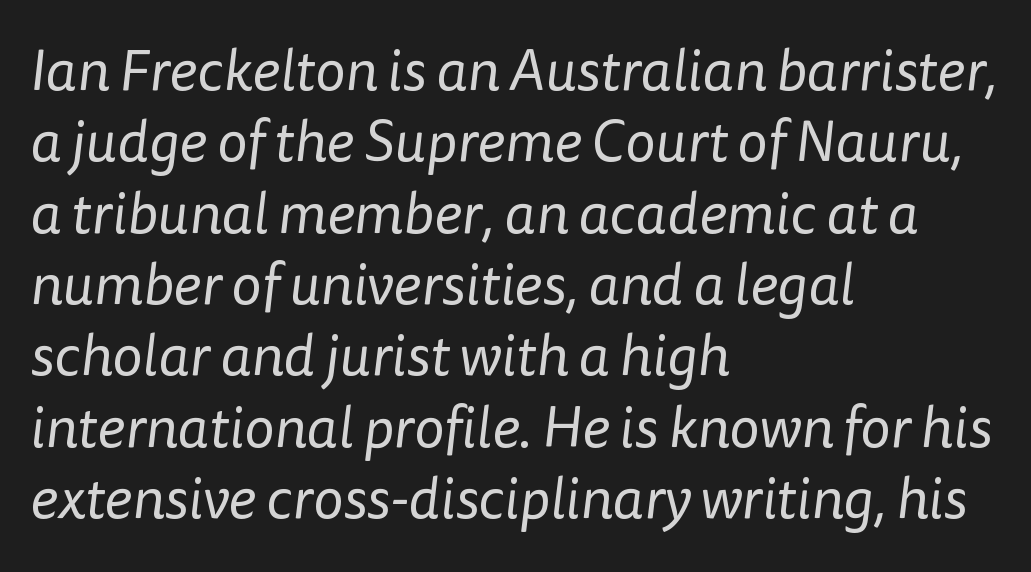
Check the space under the baseline: it is left empty. The passage shown is typed in a proportional face where columns would drift. The typesetting does not lean heavy: it is not bold. A student would call this left alignment; a typographer would say flush left, rag right.
